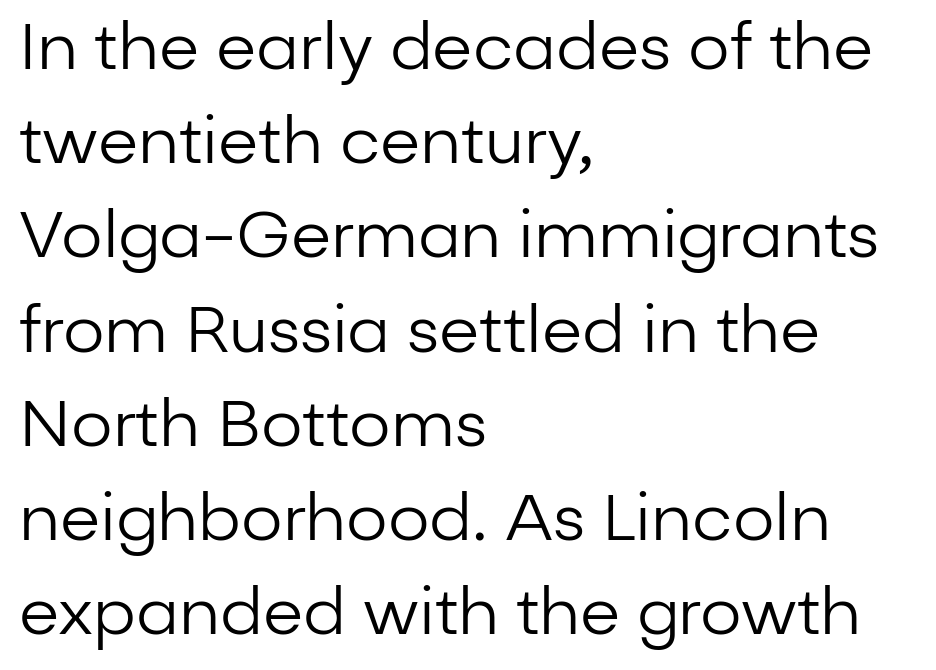
Type without underlining. Layout note: lines flush left. Notice how descenders clear the ascenders below comfortably — that's standard leading. These glyphs show unthickened strokes, regular width or finer.
